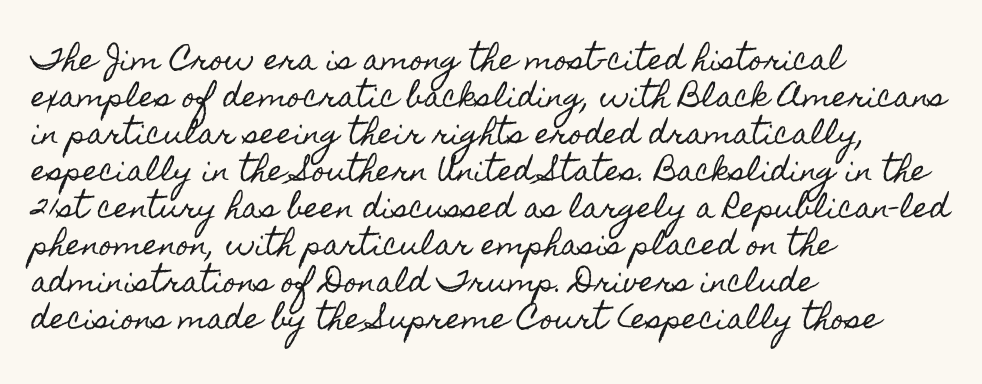
The image shows 28 px condensed type; set left-aligned, normal line spacing (1.32x), normal letter spacing, not underlined; a small x-height.
